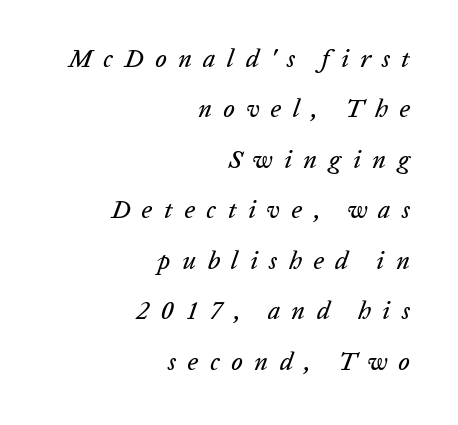
The image shows 25 px text type, italic (leaning right); set right-aligned, loose line spacing (2.02x), unusually wide letter spacing (+0.46 em), not underlined.
